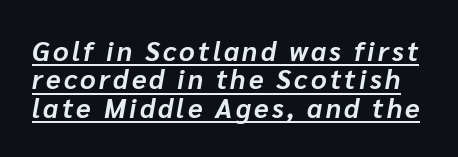
Q: Is the text bold? A: Yes.
Q: Is the text italic (slanted)? A: Yes, it leans right by about 10 degrees.
Q: Is the text underlined? A: Yes.
Q: Is the spacing between lines tight, normal or loose? A: Tight.
